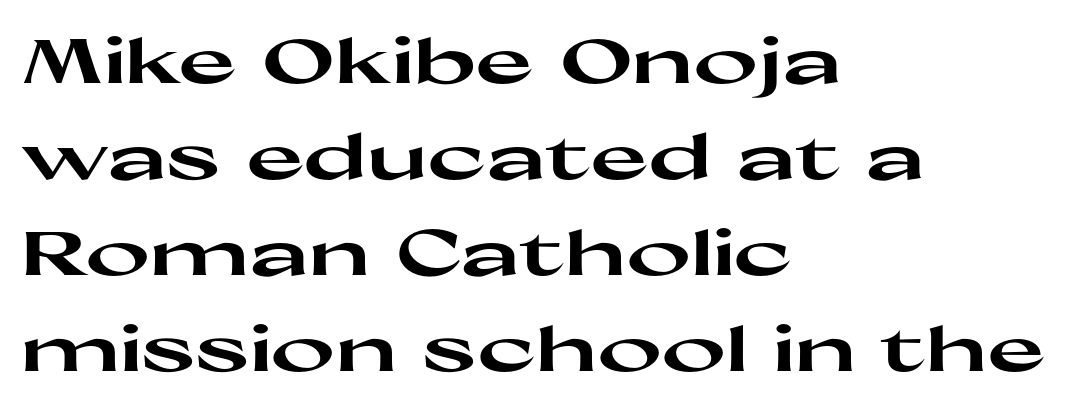
The image shows 62 px heavy, wide sans-serif type, upright; set left-aligned, normal line spacing (1.55x), normal letter spacing, not underlined; high stroke contrast and a medium x-height.
